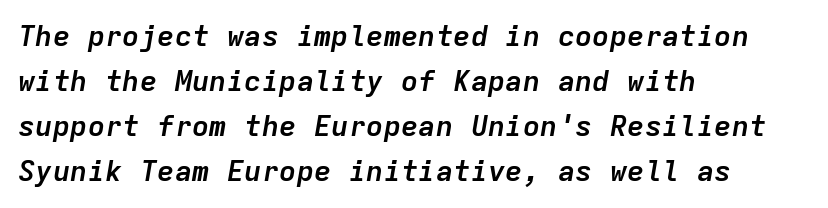
Q: Is the text bold? A: Yes.
Q: Is the text italic (slanted)? A: Yes, it leans right by about 9 degrees.
Q: Is the text underlined? A: No.
Q: How is the paragraph aligned? A: Left-aligned.
Q: Is the spacing between letters normal or unusually wide? A: Normal.
Q: Is the spacing between lines tight, normal or loose? A: Normal.
Q: Width (condensed, normal, or wide)? A: Normal.
Q: Stroke contrast? A: Low.
Q: x-height? A: Medium.
Q: Monospaced? A: Yes.
